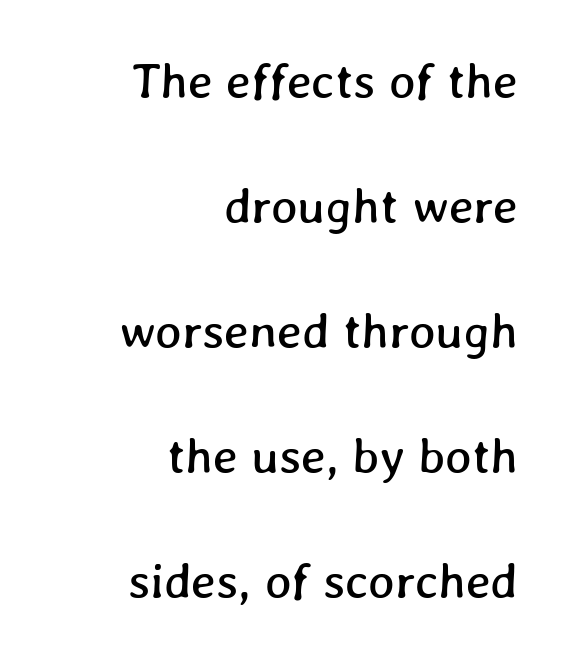
{"width": "normal", "stroke_contrast": "low", "x_height": "medium", "monospaced": "no", "underline": "no", "align": "right", "line_spacing": "loose", "line_spacing_ratio": 2.5, "letter_spacing": "normal", "letter_spacing_em": 0.0, "glyph_px": 50}
